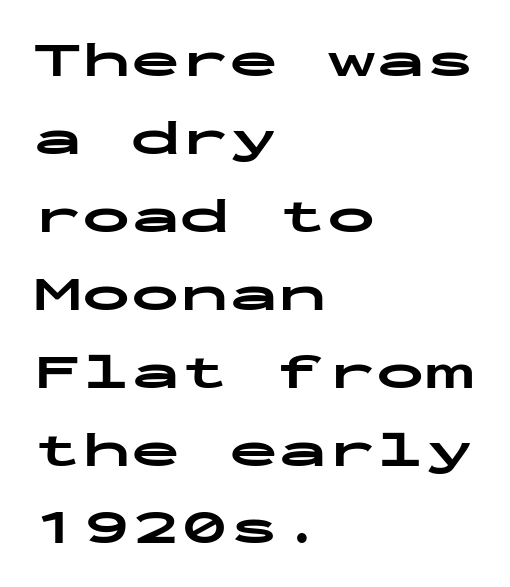
The image shows 49 px bold, wide sans-serif type, upright, monospaced; set left-aligned, normal line spacing (1.59x), normal letter spacing, not underlined; low stroke contrast and a medium x-height.
